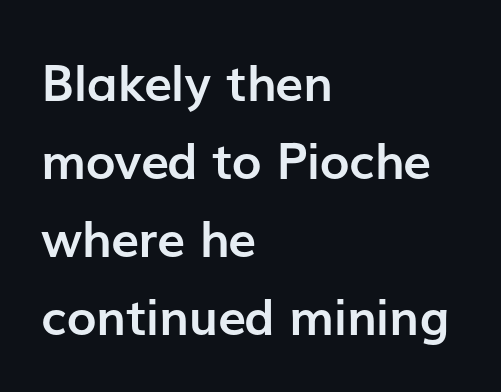
Examine the stroke ends and you'll find no serifs. This sample has the flowing, uneven cadence of proportional lettering. The lines in this sample share a left origin and differ only in where they stop. Set as a true bold cut, around the 700 mark. Upright lettering throughout. Only glyphs here, with clear space below each row.
